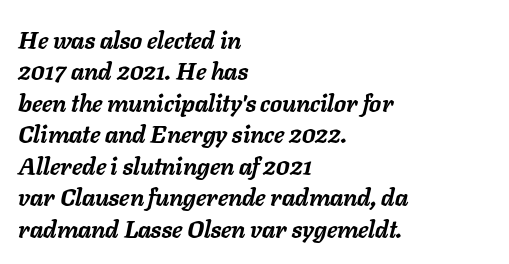
{"italic": "yes", "lean": "right", "slant_degrees": 11, "bold": "yes", "underline": "no", "align": "left", "line_spacing": "normal", "line_spacing_ratio": 1.31, "letter_spacing": "normal", "letter_spacing_em": 0.0, "glyph_px": 24}
